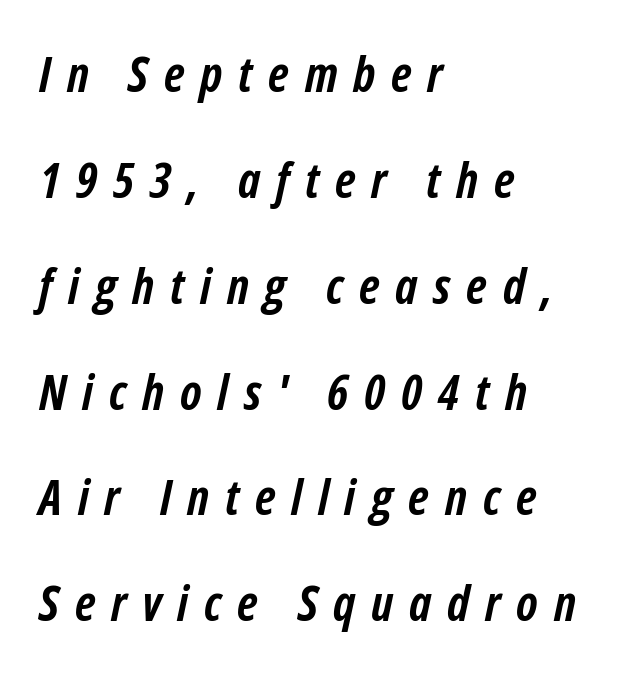
{"italic": "yes", "lean": "right", "slant_degrees": 12, "bold": "yes", "weight": "semibold", "width": "condensed", "stroke_contrast": "low", "x_height": "medium", "monospaced": "no", "underline": "no", "align": "left", "line_spacing": "loose", "line_spacing_ratio": 2.16, "letter_spacing": "wide", "letter_spacing_em": 0.32, "glyph_px": 49}
